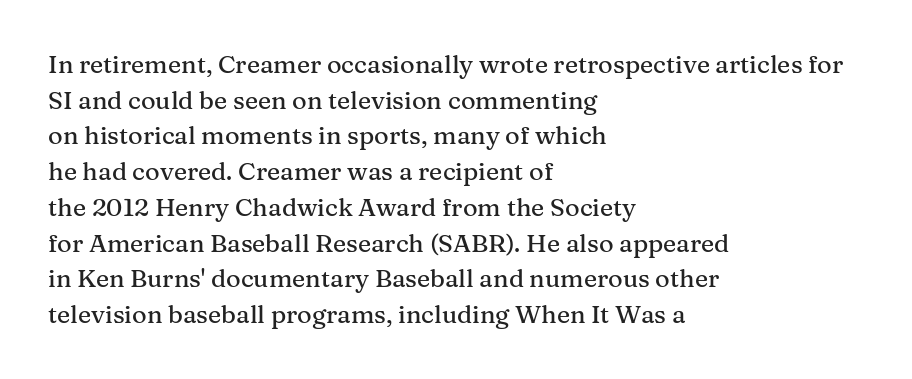
{"italic": "no", "underline": "no", "align": "left", "line_spacing": "normal", "line_spacing_ratio": 1.43, "letter_spacing": "normal", "letter_spacing_em": 0.0, "glyph_px": 25}
